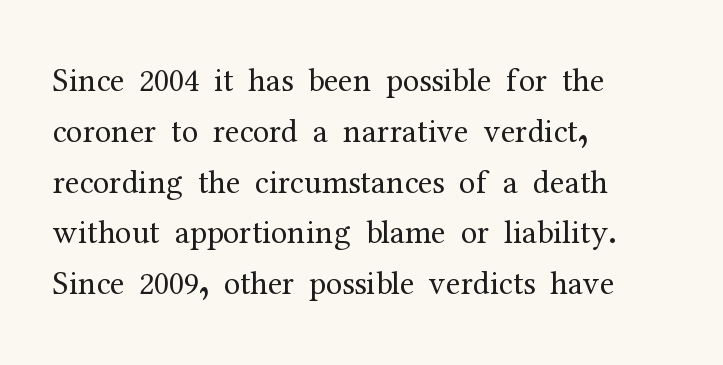
Q: Is the text bold? A: No.
Q: Is the text italic (slanted)? A: No, it is upright.
Q: Is the typeface a serif or a sans-serif typeface? A: Serif.
Q: Is the text underlined? A: No.
Q: How is the paragraph aligned? A: Left-aligned.
Q: Is the spacing between letters normal or unusually wide? A: Normal.
Q: Is the spacing between lines tight, normal or loose? A: Normal.
Q: Width (condensed, normal, or wide)? A: Normal.
Q: Stroke contrast? A: Medium.
Q: x-height? A: Medium.
Q: Monospaced? A: No.
